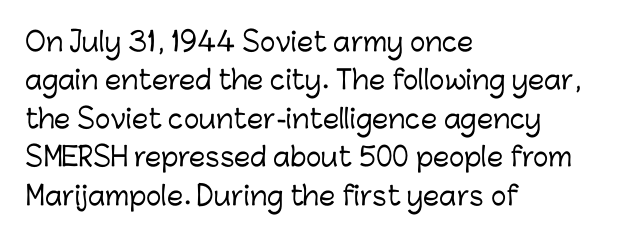
{"italic": "no", "underline": "no", "align": "left", "line_spacing": "normal", "line_spacing_ratio": 1.48, "letter_spacing": "normal", "letter_spacing_em": 0.0, "glyph_px": 26}
